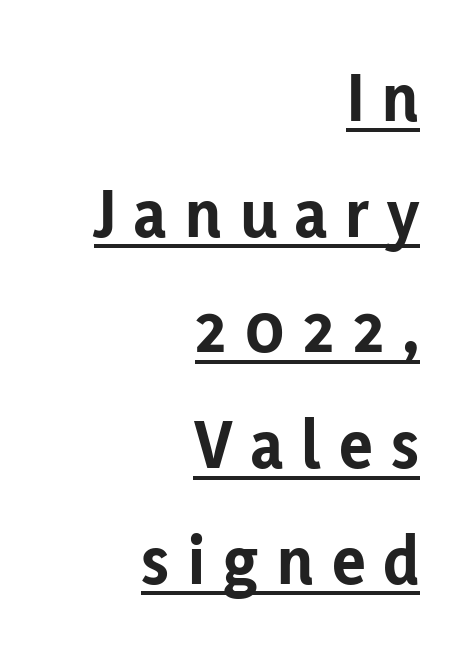
Is the type bold? Yes — the strokes are clearly thick and heavy. The typography opts for an upright posture over an oblique one. Note: no serifs on the glyphs. Here the glyphs are tracked loosely, breaking word shapes into spaced letters. The space between consecutive lines is moderate. The passage is arranged like a letterhead date or caption credit — flush right.
